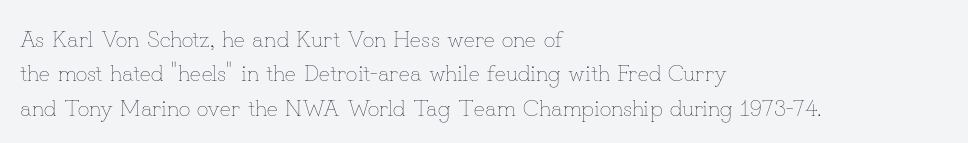
{"italic": "no", "bold": "no", "underline": "no", "align": "left", "line_spacing": "normal", "line_spacing_ratio": 1.49, "letter_spacing": "normal", "letter_spacing_em": 0.0, "glyph_px": 23}
